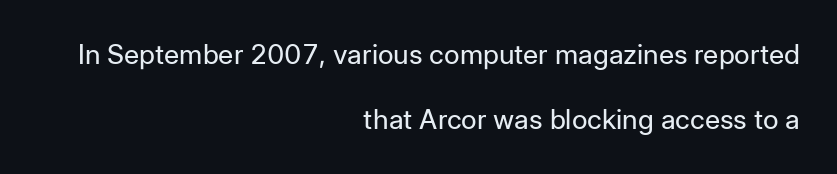
Between one letter and the next there's only the usual sliver of space. The ragged edge is on the left, which tells us the setting is flush right. The weight tops out at a normal text grade. The lettering holds an erect, upright posture throughout. Letters rest on an invisible, unmarked baseline.
